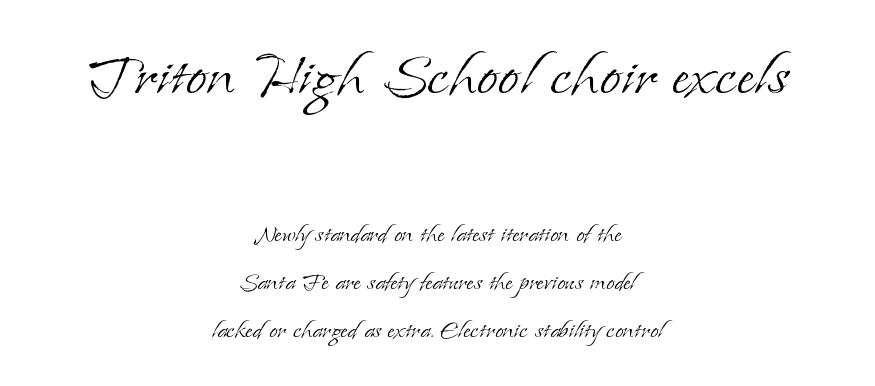
The image shows 76 px light serif type; set centered, normal line spacing (1.6x), normal letter spacing, not underlined; the first (top) block is 2.53x larger; low stroke contrast and a small x-height.
